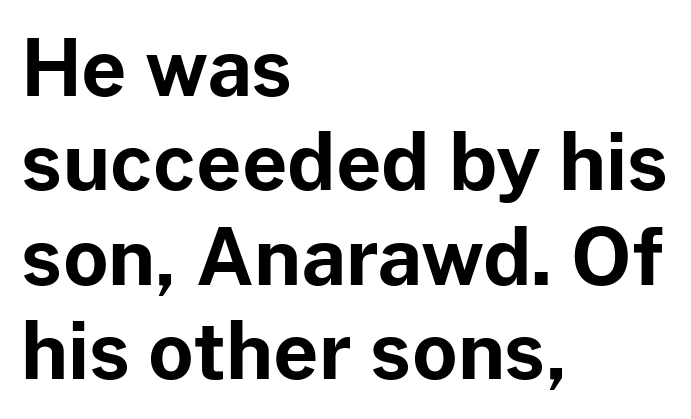
Q: Is the text bold? A: Yes.
Q: Is the text italic (slanted)? A: No, it is upright.
Q: Is the typeface a serif or a sans-serif typeface? A: Sans-serif.
Q: Is the text underlined? A: No.
Q: How is the paragraph aligned? A: Left-aligned.
Q: Is the spacing between letters normal or unusually wide? A: Normal.
Q: Width (condensed, normal, or wide)? A: Normal.
Q: Stroke contrast? A: Low.
Q: x-height? A: Medium.
Q: Monospaced? A: No.
